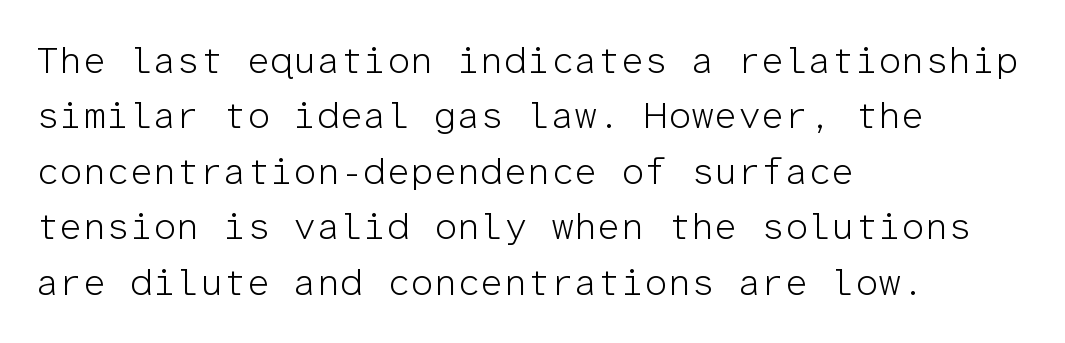
{"serif": "no", "italic": "no", "bold": "no", "weight": "light", "width": "normal", "stroke_contrast": "low", "x_height": "medium", "monospaced": "yes", "underline": "no", "align": "left", "line_spacing": "normal", "line_spacing_ratio": 1.5, "letter_spacing": "normal", "letter_spacing_em": 0.0, "glyph_px": 37}
